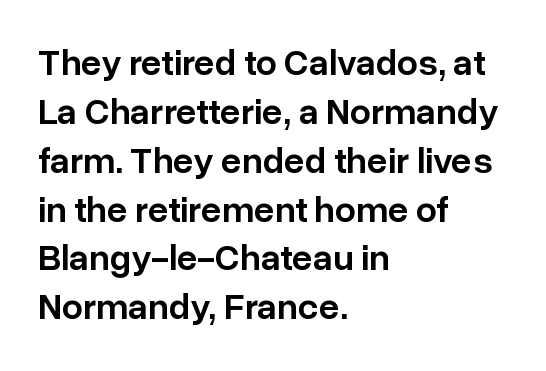
{"serif": "no", "italic": "no", "bold": "semi", "weight": "semibold", "width": "normal", "stroke_contrast": "low", "x_height": "medium", "monospaced": "no", "underline": "no", "align": "left", "line_spacing": "normal", "line_spacing_ratio": 1.32, "letter_spacing": "normal", "letter_spacing_em": 0.0, "glyph_px": 37}
